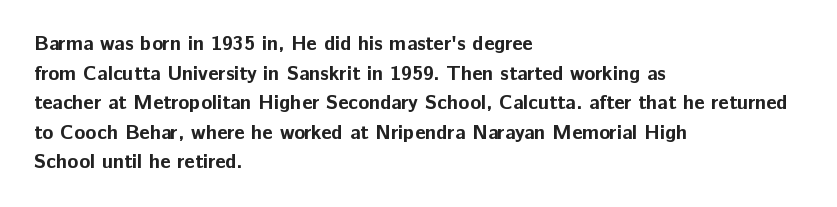
Q: Is the text bold? A: Yes.
Q: Is the text italic (slanted)? A: No, it is upright.
Q: Is the text underlined? A: No.
Q: How is the paragraph aligned? A: Left-aligned.
Q: Is the spacing between letters normal or unusually wide? A: Normal.
Q: Is the spacing between lines tight, normal or loose? A: Normal.
